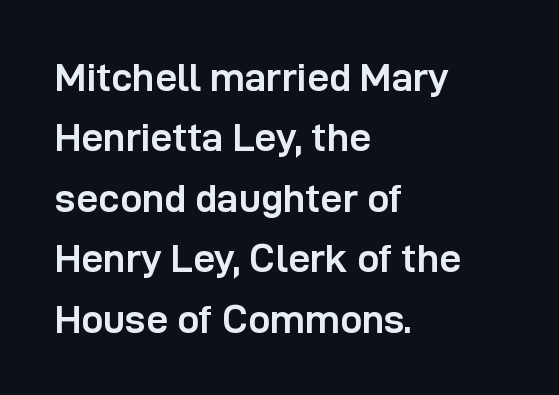
The image shows 39 px semibold sans-serif type, upright; set left-aligned, normal line spacing (1.55x), normal letter spacing, not underlined; low stroke contrast and a medium x-height.
